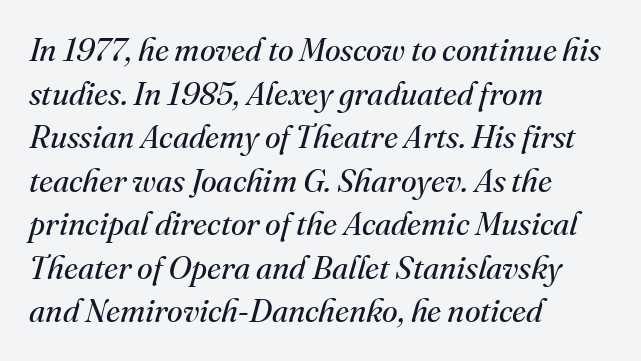
{"serif": "yes", "italic": "yes", "lean": "right", "slant_degrees": 16, "bold": "no", "weight": "regular", "width": "normal", "stroke_contrast": "medium", "x_height": "small", "monospaced": "no", "underline": "no", "align": "left", "line_spacing": "normal", "line_spacing_ratio": 1.36, "letter_spacing": "normal", "letter_spacing_em": 0.0, "glyph_px": 32}
